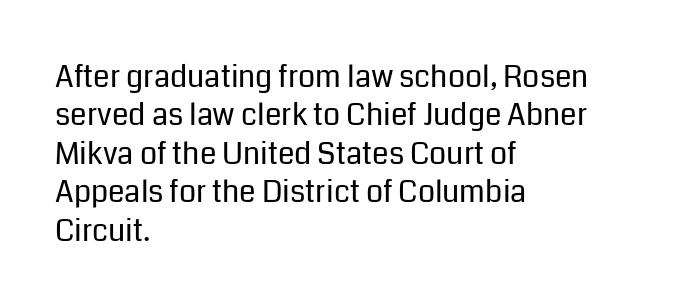
{"serif": "no", "italic": "no", "bold": "no", "weight": "regular", "width": "normal", "stroke_contrast": "low", "x_height": "medium", "monospaced": "no", "underline": "no", "align": "left", "line_spacing": "normal", "line_spacing_ratio": 1.28, "letter_spacing": "normal", "letter_spacing_em": 0.0, "glyph_px": 30}
